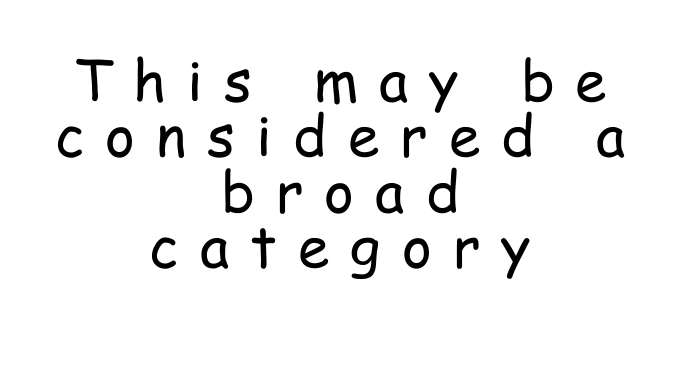
The image shows 57 px regular-weight, condensed sans-serif type, upright; set centered, tight line spacing (0.97x), unusually wide letter spacing (+0.37 em), not underlined; low stroke contrast and a medium x-height.
